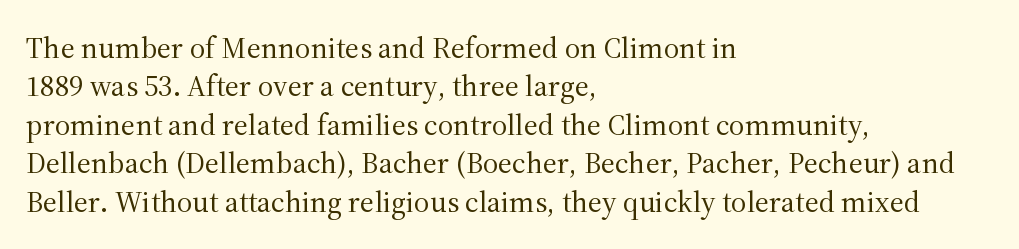
Q: Is the text bold? A: No.
Q: Is the text italic (slanted)? A: No, it is upright.
Q: Is the typeface a serif or a sans-serif typeface? A: Serif.
Q: Is the text underlined? A: No.
Q: How is the paragraph aligned? A: Left-aligned.
Q: Is the spacing between letters normal or unusually wide? A: Normal.
Q: Is the spacing between lines tight, normal or loose? A: Normal.
Q: Width (condensed, normal, or wide)? A: Normal.
Q: Stroke contrast? A: Medium.
Q: x-height? A: Medium.
Q: Monospaced? A: No.
